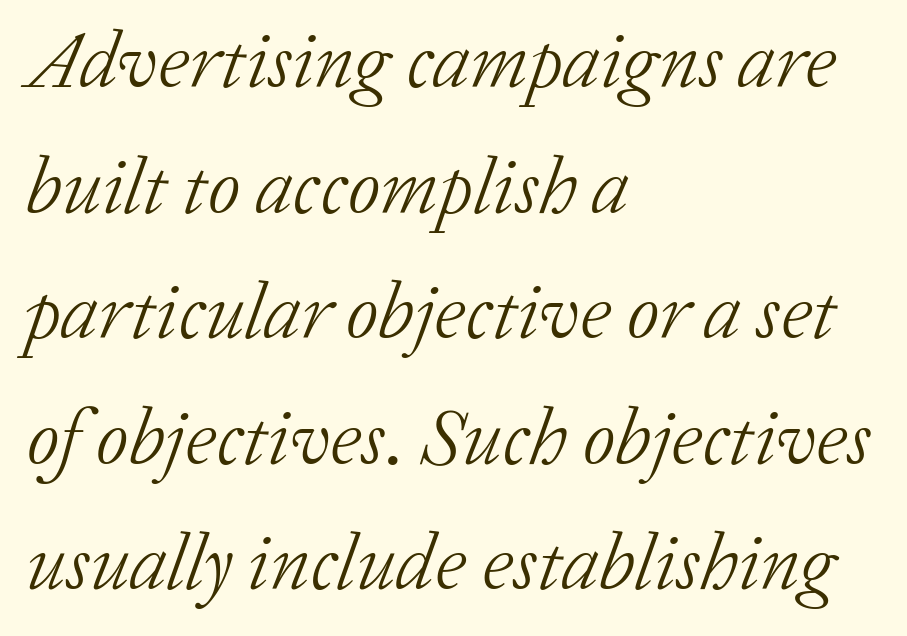
Q: Is the text bold? A: No.
Q: Is the text italic (slanted)? A: Yes, it leans right by about 20 degrees.
Q: Is the typeface a serif or a sans-serif typeface? A: Serif.
Q: Is the text underlined? A: No.
Q: How is the paragraph aligned? A: Left-aligned.
Q: Is the spacing between letters normal or unusually wide? A: Normal.
Q: Is the spacing between lines tight, normal or loose? A: Normal.
Q: Width (condensed, normal, or wide)? A: Normal.
Q: Stroke contrast? A: Low.
Q: x-height? A: Medium.
Q: Monospaced? A: No.
